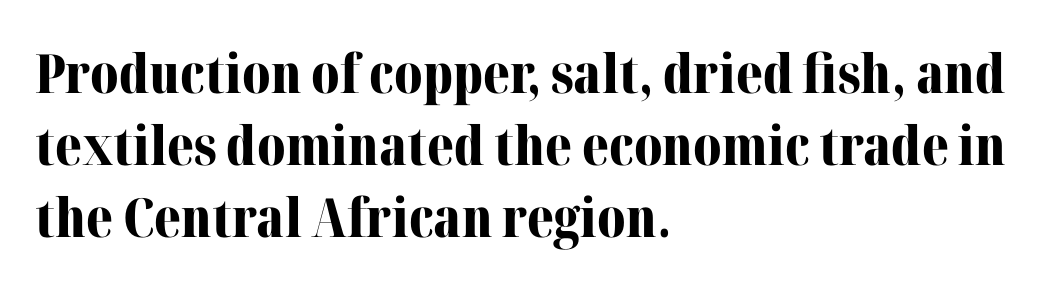
The baseline area is clear. Line beginnings align vertically; line endings do not. Type style note: has serifs. The face used here has the dense, thick strokes of a bold. The letters advance in unequal steps, a hallmark of proportional type.
